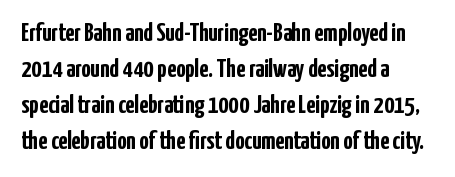
Q: Is the text bold? A: Yes.
Q: Is the text italic (slanted)? A: No, it is upright.
Q: Is the text underlined? A: No.
Q: How is the paragraph aligned? A: Left-aligned.
Q: Is the spacing between letters normal or unusually wide? A: Normal.
Q: Is the spacing between lines tight, normal or loose? A: Normal.
